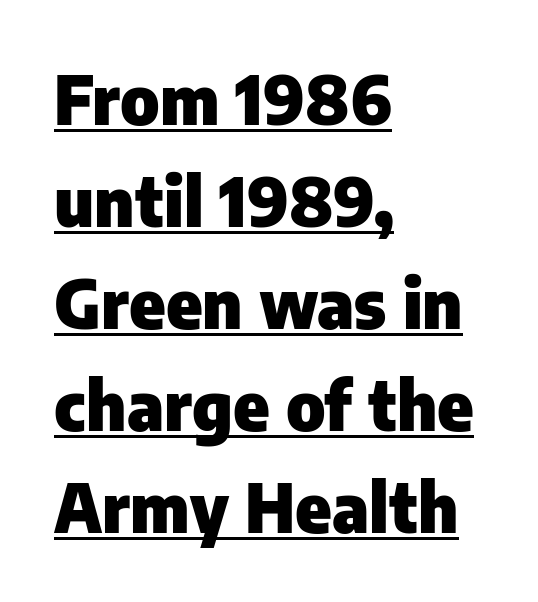
{"serif": "no", "italic": "no", "bold": "yes", "weight": "heavy", "width": "normal", "stroke_contrast": "low", "x_height": "medium", "monospaced": "no", "underline": "yes", "align": "left", "line_spacing": "normal", "line_spacing_ratio": 1.5, "letter_spacing": "normal", "letter_spacing_em": 0.0, "glyph_px": 68}
